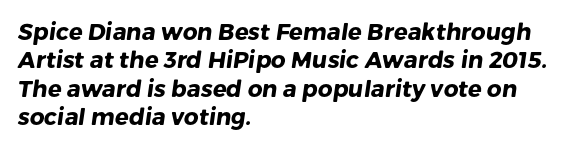
{"bold": "yes", "underline": "no", "align": "left", "line_spacing_ratio": 1.23, "letter_spacing": "normal", "letter_spacing_em": 0.0, "glyph_px": 23}
